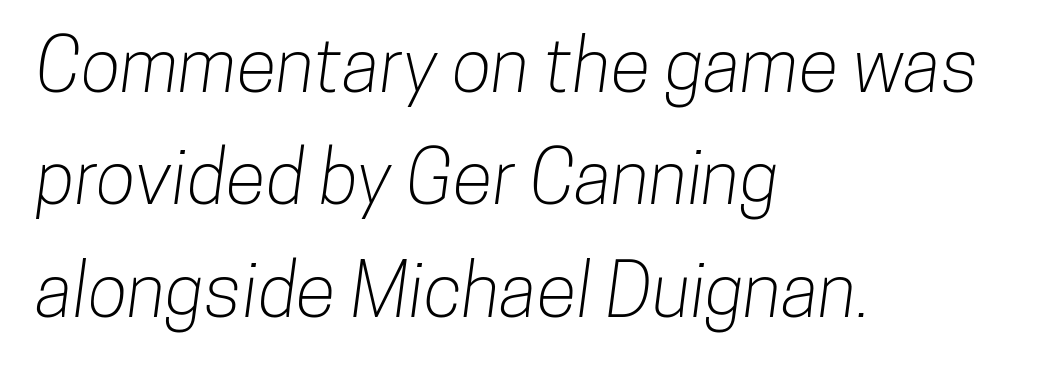
{"serif": "no", "width": "condensed", "stroke_contrast": "low", "x_height": "medium", "monospaced": "no", "underline": "no", "align": "left", "line_spacing": "normal", "line_spacing_ratio": 1.52, "letter_spacing": "normal", "letter_spacing_em": 0.0, "glyph_px": 74}
